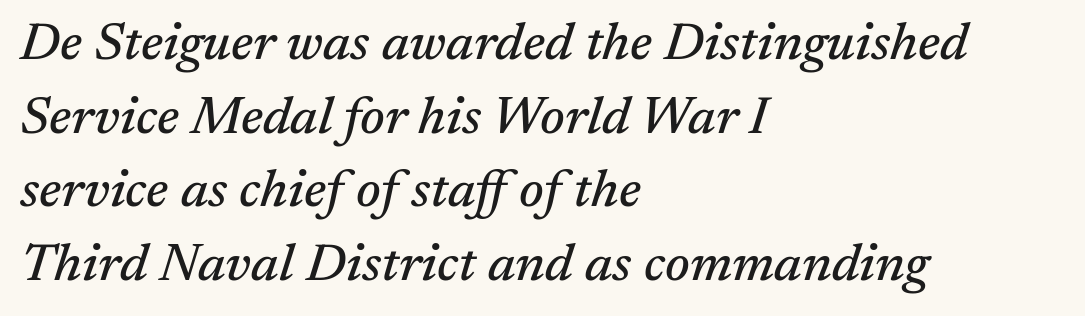
{"serif": "yes", "italic": "yes", "lean": "right", "slant_degrees": 17, "width": "normal", "stroke_contrast": "medium", "x_height": "medium", "monospaced": "no", "underline": "no", "align": "left", "line_spacing": "normal", "line_spacing_ratio": 1.39, "letter_spacing": "normal", "letter_spacing_em": 0.0, "glyph_px": 53}
